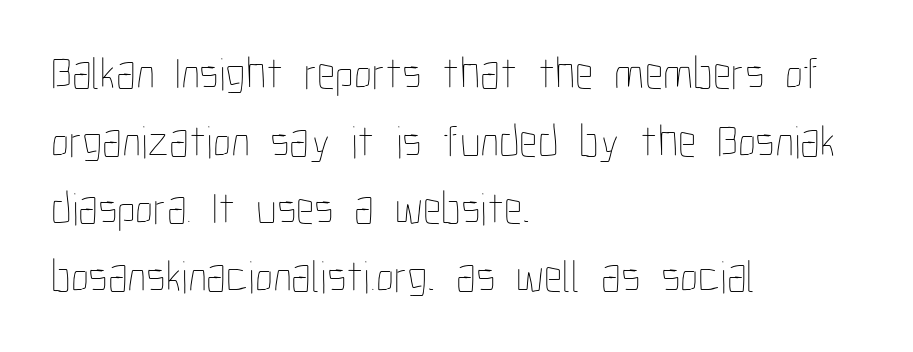
{"italic": "no", "bold": "no", "weight": "thin", "width": "condensed", "stroke_contrast": "low", "x_height": "medium", "monospaced": "no", "underline": "no", "align": "left", "line_spacing": "normal", "line_spacing_ratio": 1.47, "letter_spacing": "normal", "letter_spacing_em": 0.0, "glyph_px": 46}
